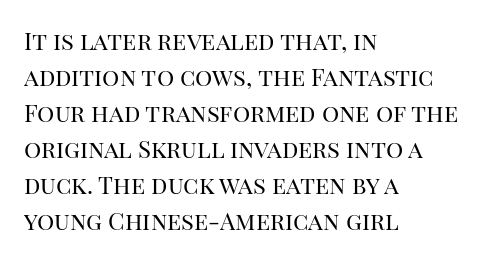
{"italic": "no", "bold": "no", "underline": "no", "align": "left", "line_spacing": "normal", "line_spacing_ratio": 1.5, "letter_spacing": "normal", "letter_spacing_em": 0.0, "glyph_px": 24}
